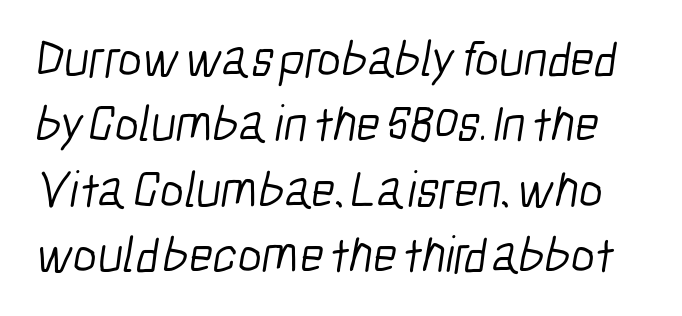
The image shows 51 px light, condensed sans-serif type; set normal line spacing (1.28x), normal letter spacing, not underlined; low stroke contrast and a medium x-height.
